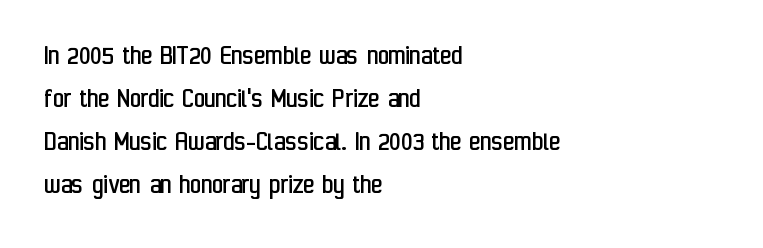
Q: Is the text bold? A: No.
Q: Is the text italic (slanted)? A: No, it is upright.
Q: Is the typeface a serif or a sans-serif typeface? A: Sans-serif.
Q: Is the text underlined? A: No.
Q: How is the paragraph aligned? A: Left-aligned.
Q: Is the spacing between letters normal or unusually wide? A: Normal.
Q: Is the spacing between lines tight, normal or loose? A: Normal.
Q: Width (condensed, normal, or wide)? A: Condensed.
Q: Stroke contrast? A: Low.
Q: x-height? A: Medium.
Q: Monospaced? A: No.
